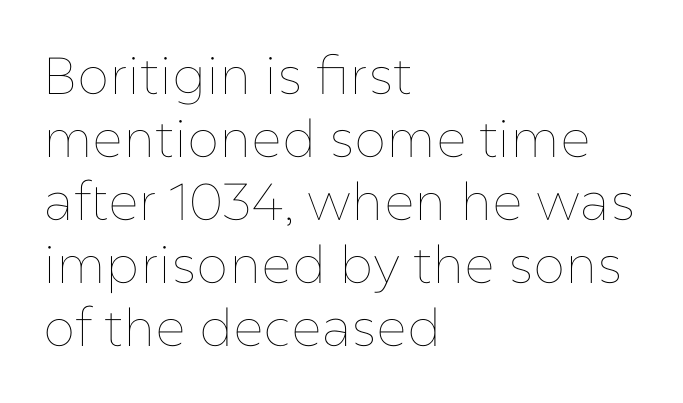
Q: Is the text bold? A: No.
Q: Is the text italic (slanted)? A: No, it is upright.
Q: Is the text underlined? A: No.
Q: How is the paragraph aligned? A: Left-aligned.
Q: Is the spacing between letters normal or unusually wide? A: Normal.
Q: Width (condensed, normal, or wide)? A: Normal.
Q: Stroke contrast? A: Low.
Q: x-height? A: Medium.
Q: Monospaced? A: No.
